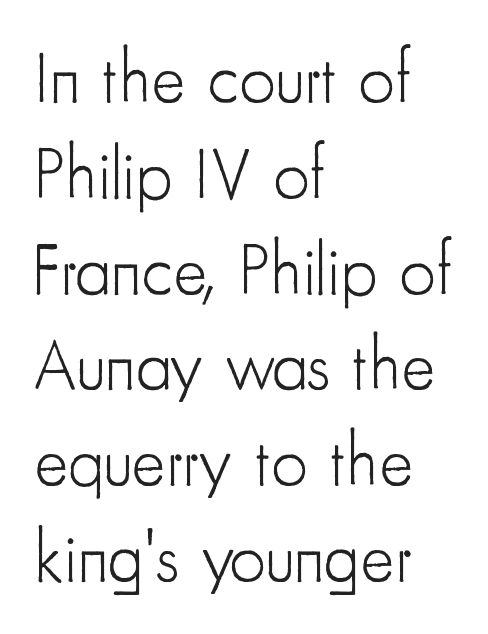
Q: Is the text bold? A: No.
Q: Is the text italic (slanted)? A: No, it is upright.
Q: Is the typeface a serif or a sans-serif typeface? A: Sans-serif.
Q: Is the text underlined? A: No.
Q: How is the paragraph aligned? A: Left-aligned.
Q: Is the spacing between letters normal or unusually wide? A: Normal.
Q: Is the spacing between lines tight, normal or loose? A: Normal.
Q: Width (condensed, normal, or wide)? A: Condensed.
Q: Stroke contrast? A: Low.
Q: x-height? A: Small.
Q: Monospaced? A: No.
